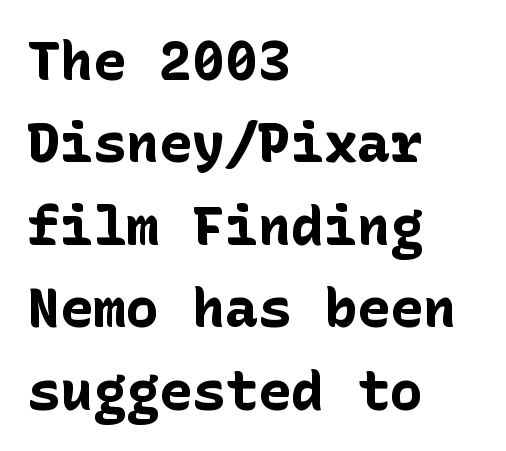
The compositor pushed each line to the left boundary. Notice how descenders clear the ascenders below comfortably — that's standard leading. This is roman type, the default non-slanted kind. A bare baseline throughout the passage. Weight check: bold — yes, fully.
